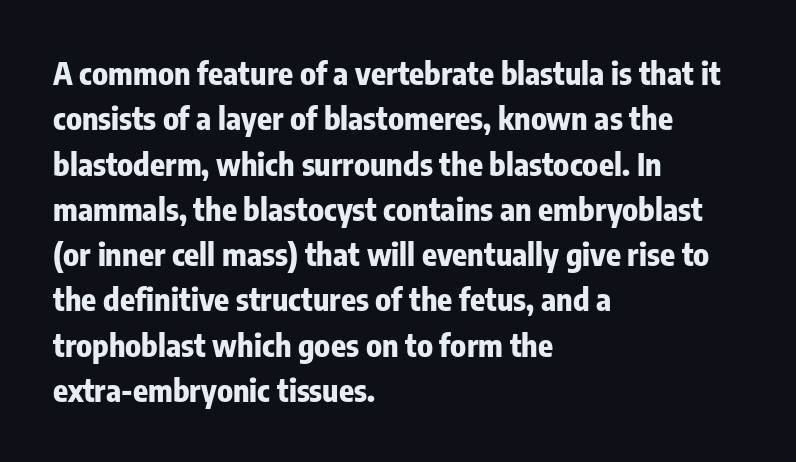
Q: Is the text bold? A: Yes.
Q: Is the text italic (slanted)? A: No, it is upright.
Q: Is the typeface a serif or a sans-serif typeface? A: Sans-serif.
Q: Is the text underlined? A: No.
Q: How is the paragraph aligned? A: Left-aligned.
Q: Is the spacing between letters normal or unusually wide? A: Normal.
Q: Is the spacing between lines tight, normal or loose? A: Normal.
Q: Width (condensed, normal, or wide)? A: Condensed.
Q: Stroke contrast? A: Low.
Q: x-height? A: Medium.
Q: Monospaced? A: No.
